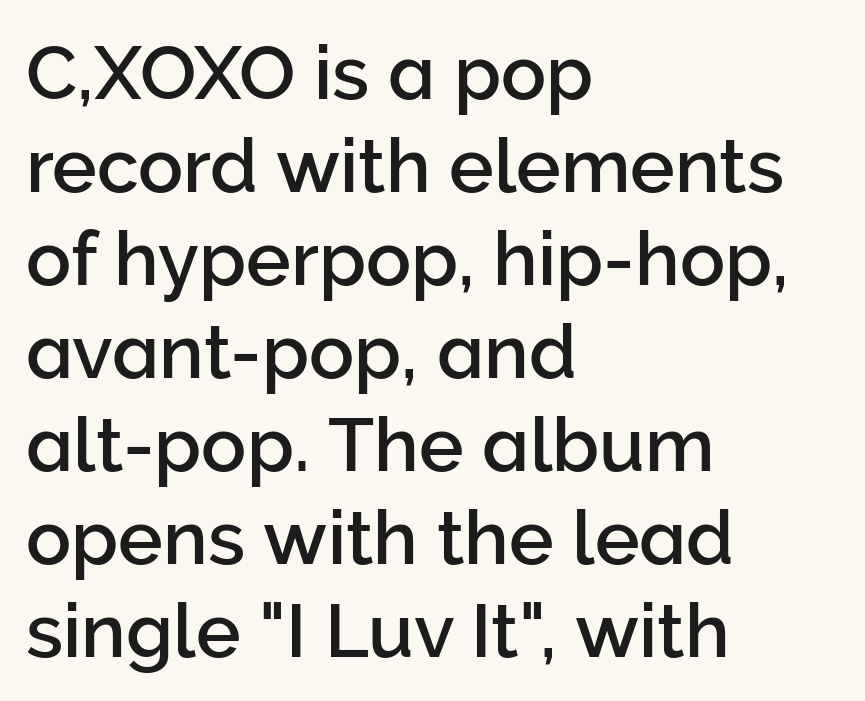
The horizontal fit of the characters is conventional and even. The rendering uses natural spacing where letterforms have individual widths. Unmarked baselines from the first word to the last. Grotesque or geometric, the face here clearly has no serifs.
